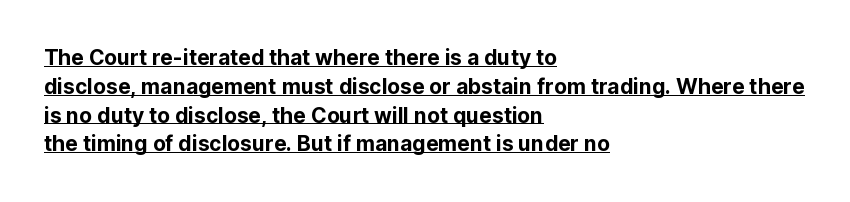
Q: Is the text italic (slanted)? A: No, it is upright.
Q: Is the text underlined? A: Yes.
Q: How is the paragraph aligned? A: Left-aligned.
Q: Is the spacing between letters normal or unusually wide? A: Normal.
Q: Is the spacing between lines tight, normal or loose? A: Normal.
